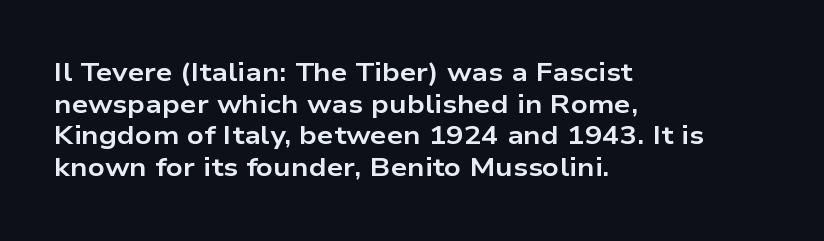
Q: Is the text bold? A: Yes.
Q: Is the text italic (slanted)? A: No, it is upright.
Q: Is the text underlined? A: No.
Q: How is the paragraph aligned? A: Left-aligned.
Q: Is the spacing between letters normal or unusually wide? A: Normal.
